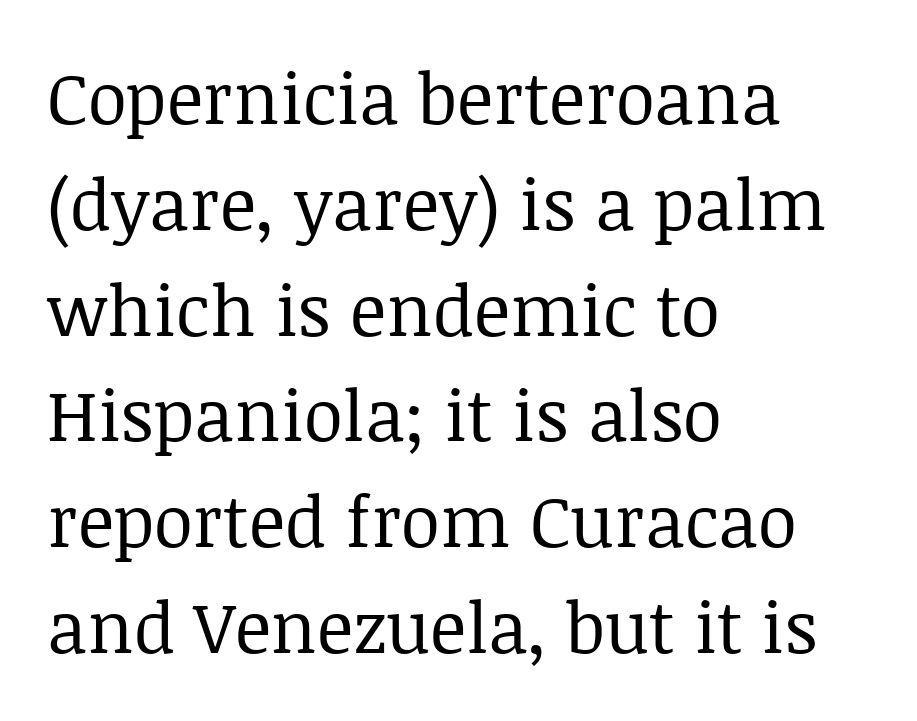
Q: Is the text bold? A: No.
Q: Is the text italic (slanted)? A: No, it is upright.
Q: Is the typeface a serif or a sans-serif typeface? A: Serif.
Q: Is the text underlined? A: No.
Q: How is the paragraph aligned? A: Left-aligned.
Q: Is the spacing between letters normal or unusually wide? A: Normal.
Q: Is the spacing between lines tight, normal or loose? A: Normal.
Q: Width (condensed, normal, or wide)? A: Normal.
Q: Stroke contrast? A: Low.
Q: x-height? A: Large.
Q: Monospaced? A: No.
